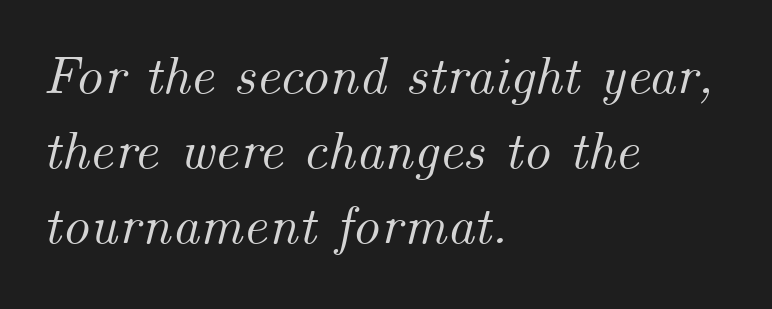
{"italic": "yes", "lean": "right", "slant_degrees": 14, "width": "normal", "stroke_contrast": "medium", "x_height": "small", "monospaced": "no", "underline": "no", "align": "left", "line_spacing": "normal", "line_spacing_ratio": 1.39, "letter_spacing": "normal", "letter_spacing_em": 0.0, "glyph_px": 54}
